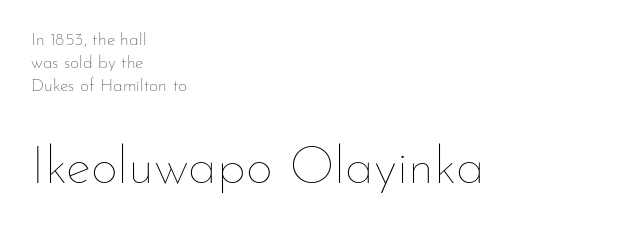
The image shows 53 px thin type, upright; set left-aligned, normal line spacing (1.28x), normal letter spacing, not underlined; the second (bottom) block is 2.94x larger; low stroke contrast and a small x-height.
